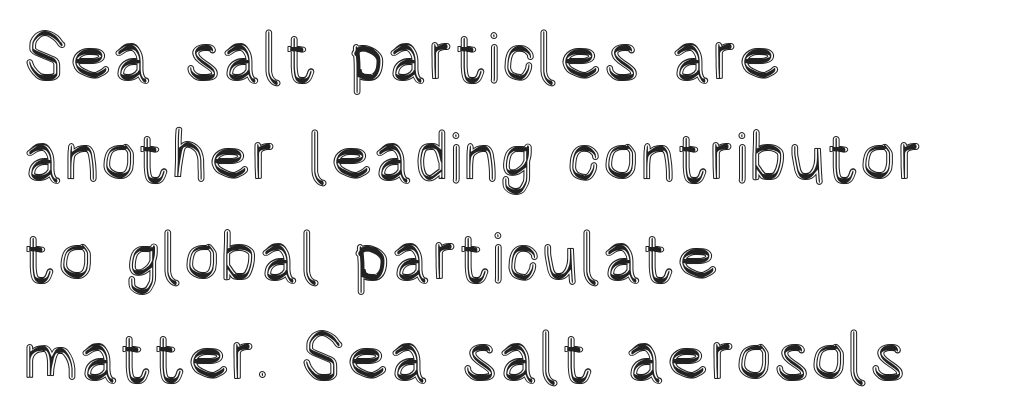
Horizontal bands of white between lines are of average thickness. The paragraph has a hard left edge and a soft right edge. This sample has the flowing, uneven cadence of proportional lettering. Honestly, the letter spacing is just normal — you wouldn't notice it. Unlike italic type, these characters show no tilt at all. Glance below the letters and you will spot only blank space.
